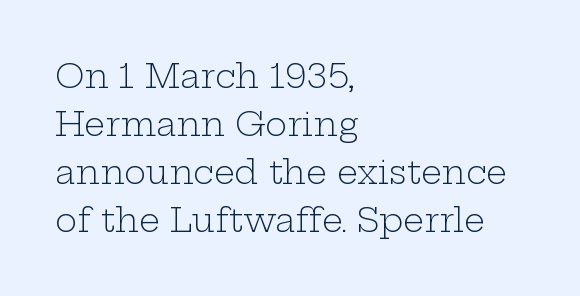
Q: Is the text bold? A: No.
Q: Is the text italic (slanted)? A: No, it is upright.
Q: Is the typeface a serif or a sans-serif typeface? A: Serif.
Q: Is the text underlined? A: No.
Q: How is the paragraph aligned? A: Left-aligned.
Q: Is the spacing between letters normal or unusually wide? A: Normal.
Q: Is the spacing between lines tight, normal or loose? A: Normal.
Q: Width (condensed, normal, or wide)? A: Wide.
Q: Stroke contrast? A: Low.
Q: x-height? A: Medium.
Q: Monospaced? A: No.
